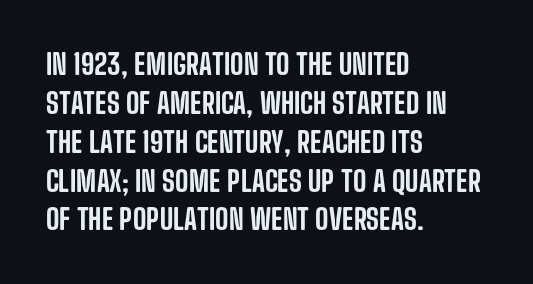
{"serif": "no", "italic": "no", "width": "condensed", "stroke_contrast": "low", "x_height": "large", "monospaced": "no", "underline": "no", "align": "left", "line_spacing": "normal", "line_spacing_ratio": 1.34, "letter_spacing": "normal", "letter_spacing_em": 0.0, "glyph_px": 29}
